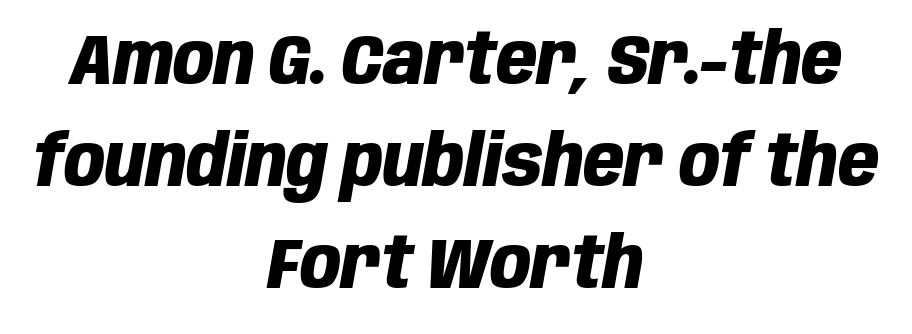
The image shows 71 px heavy, condensed type, italic (leaning right); set centered, normal line spacing (1.44x), normal letter spacing, not underlined; low stroke contrast and a large x-height.
